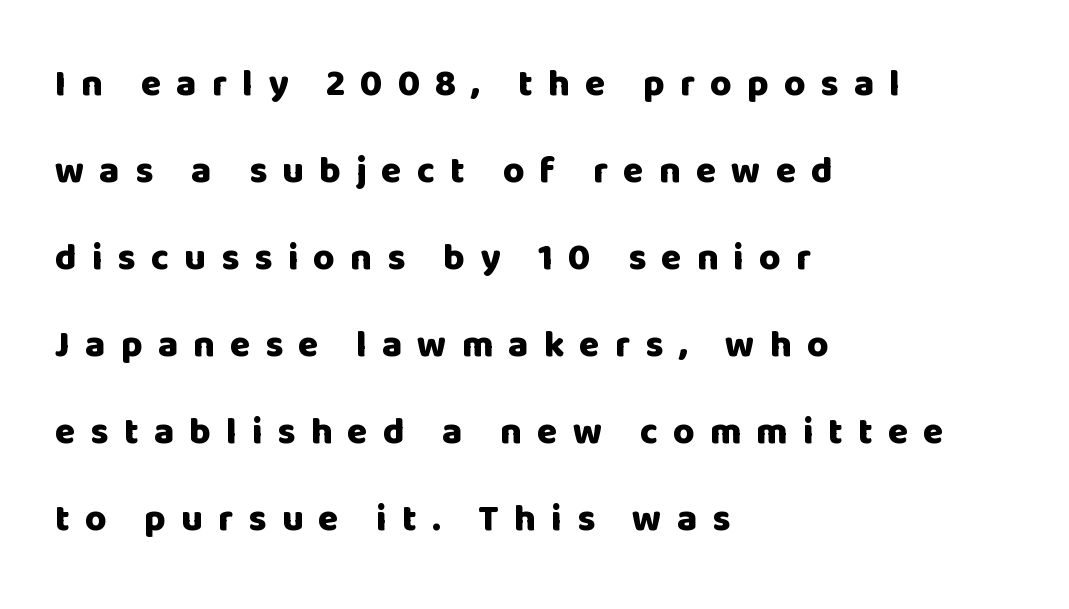
The image shows 37 px heavy sans-serif type, upright; set left-aligned, loose line spacing (2.35x), unusually wide letter spacing (+0.41 em), not underlined; low stroke contrast and a large x-height.
